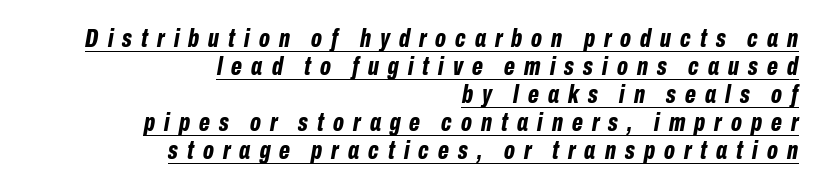
Q: Is the text bold? A: Yes.
Q: Is the text italic (slanted)? A: Yes, it leans right by about 10 degrees.
Q: Is the text underlined? A: Yes.
Q: How is the paragraph aligned? A: Right-aligned.
Q: Is the spacing between letters normal or unusually wide? A: Unusually wide.
Q: Is the spacing between lines tight, normal or loose? A: Tight.
